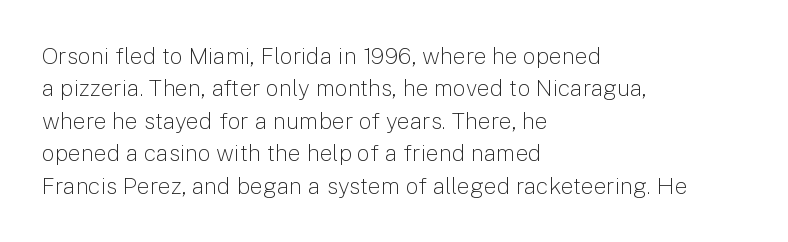
Q: Is the text bold? A: No.
Q: Is the text italic (slanted)? A: No, it is upright.
Q: Is the text underlined? A: No.
Q: How is the paragraph aligned? A: Left-aligned.
Q: Is the spacing between letters normal or unusually wide? A: Normal.
Q: Is the spacing between lines tight, normal or loose? A: Normal.
